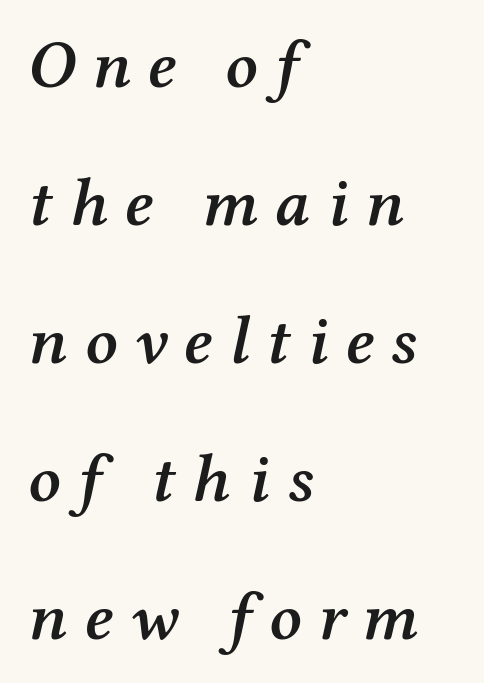
The axis of the letterforms is tilted away from vertical. The letters carry serifs — small finishing strokes at the ends of their stems. This block would shrink considerably if given ordinary leading; it's expanded now. Look at the tracking — it's clearly loosened, letters drifting apart.
